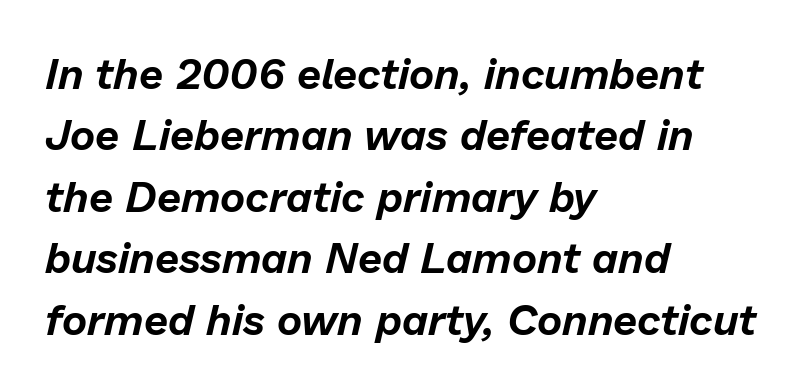
{"italic": "yes", "lean": "right", "slant_degrees": 13, "width": "normal", "stroke_contrast": "low", "x_height": "medium", "monospaced": "no", "underline": "no", "align": "left", "line_spacing": "normal", "line_spacing_ratio": 1.43, "letter_spacing": "normal", "letter_spacing_em": 0.0, "glyph_px": 43}
